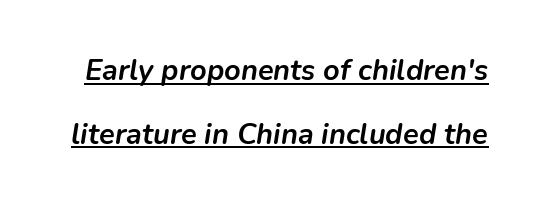
The image shows 29 px semibold type, italic (leaning right); set loose line spacing (2.2x), normal letter spacing, underlined; low stroke contrast and a medium x-height.
